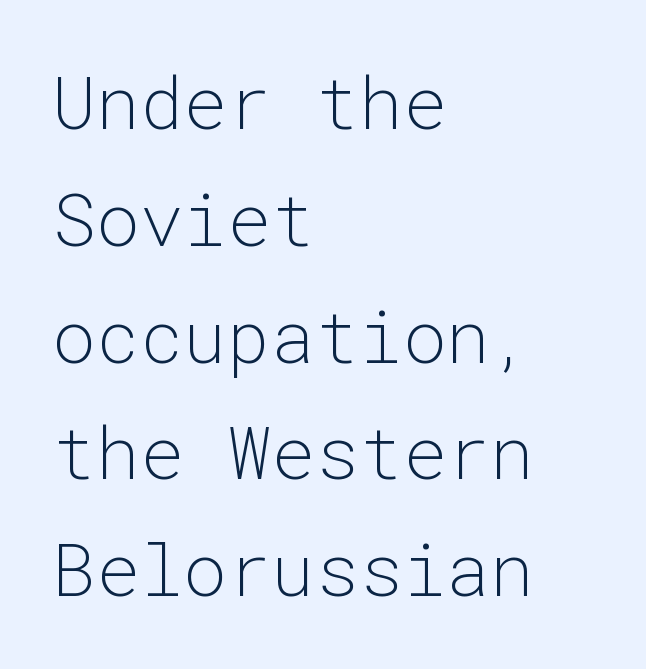
Q: Is the text bold? A: No.
Q: Is the text italic (slanted)? A: No, it is upright.
Q: Is the typeface a serif or a sans-serif typeface? A: Sans-serif.
Q: Is the text underlined? A: No.
Q: How is the paragraph aligned? A: Left-aligned.
Q: Is the spacing between letters normal or unusually wide? A: Normal.
Q: Is the spacing between lines tight, normal or loose? A: Normal.
Q: Width (condensed, normal, or wide)? A: Normal.
Q: Stroke contrast? A: Low.
Q: x-height? A: Medium.
Q: Monospaced? A: Yes.
